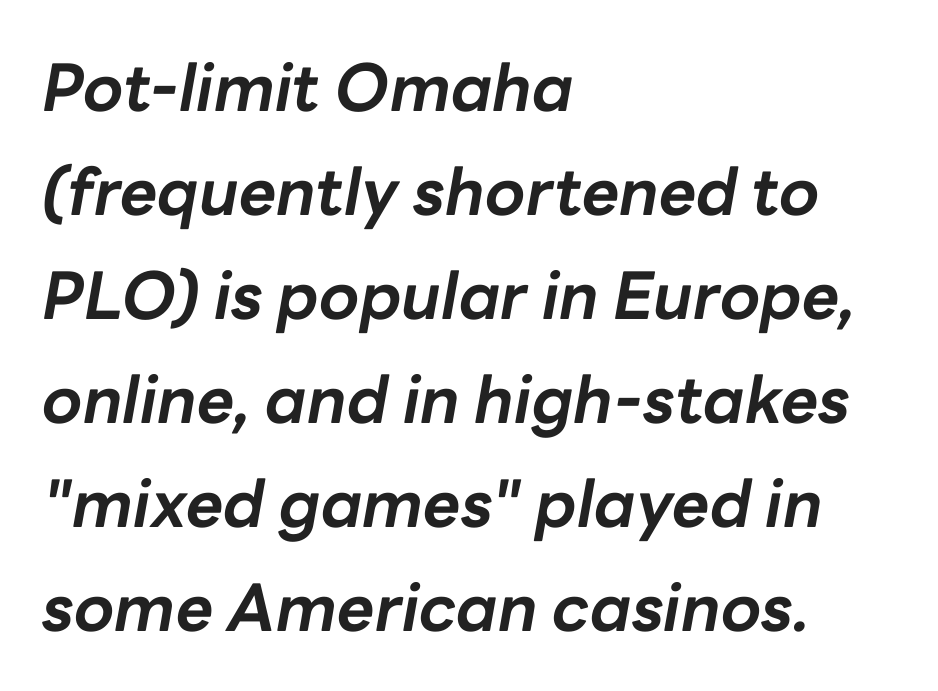
Any mark beneath the type? The region is blank. Line starts are locked; line ends wander. Spacing between characters is what you'd get straight out of the box. The letters are slanted; this is an italic face. Each letter keeps its own natural width here, so spacing adapts to shape. Compared with typical paragraphs, the rows here are spaced about the same.
